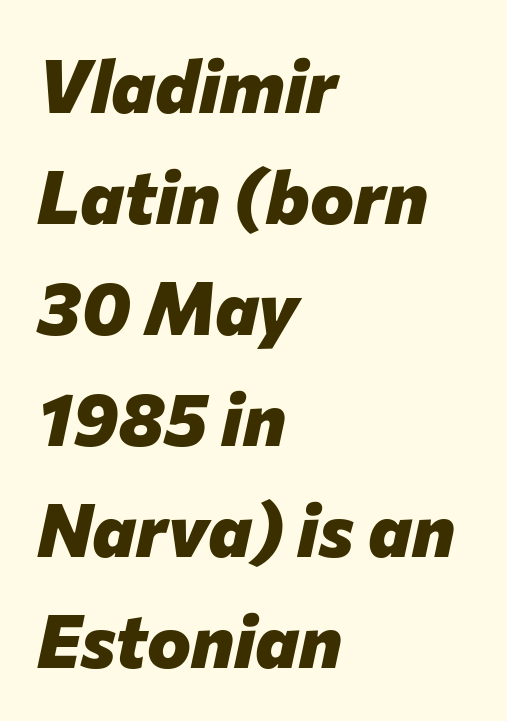
The image shows 74 px heavy type, italic (leaning right); set left-aligned, normal line spacing (1.5x), normal letter spacing, not underlined; low stroke contrast and a medium x-height.
